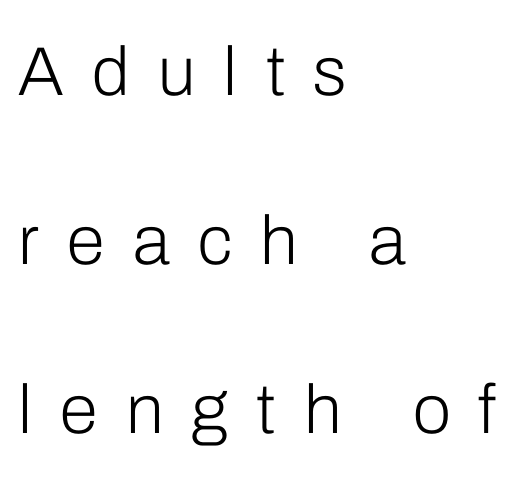
Horizontal alignment here is leftward, the default for most running prose. The passage shown is typed in a proportional face where columns would drift. A bare baseline throughout the passage. Weight: in the light-to-regular range. A typesetter would mark this as roman, not italic.
